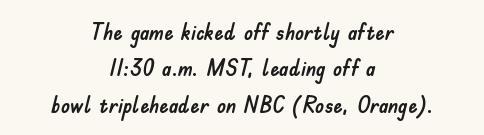
Q: Is the text italic (slanted)? A: Yes.
Q: Is the text underlined? A: No.
Q: How is the paragraph aligned? A: Centered.
Q: Is the spacing between letters normal or unusually wide? A: Normal.
Q: Is the spacing between lines tight, normal or loose? A: Normal.
